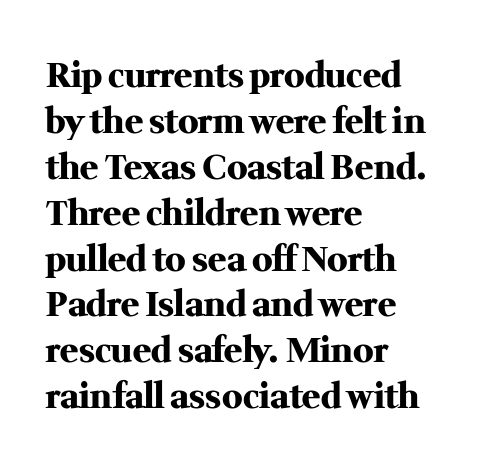
{"serif": "yes", "italic": "no", "bold": "yes", "weight": "heavy", "width": "normal", "stroke_contrast": "medium", "x_height": "medium", "monospaced": "no", "underline": "no", "align": "left", "line_spacing": "normal", "line_spacing_ratio": 1.35, "letter_spacing": "normal", "letter_spacing_em": 0.0, "glyph_px": 34}
